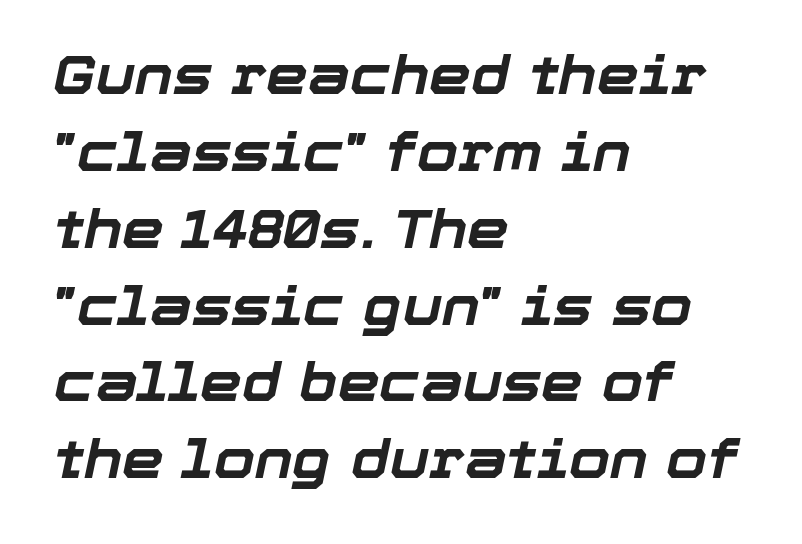
{"italic": "yes", "lean": "right", "slant_degrees": 12, "bold": "yes", "weight": "bold", "width": "normal", "stroke_contrast": "low", "x_height": "medium", "monospaced": "no", "underline": "no", "align": "left", "line_spacing": "normal", "line_spacing_ratio": 1.45, "letter_spacing": "normal", "letter_spacing_em": 0.0, "glyph_px": 53}
